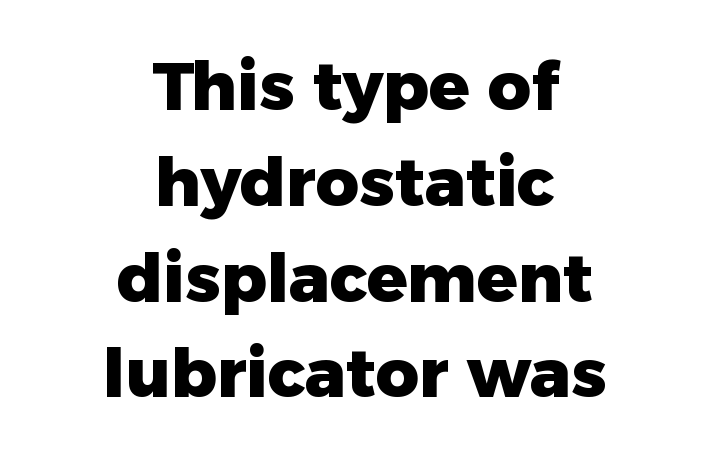
{"serif": "no", "italic": "no", "bold": "yes", "weight": "heavy", "width": "normal", "stroke_contrast": "low", "x_height": "medium", "monospaced": "no", "underline": "no", "align": "center", "line_spacing": "normal", "line_spacing_ratio": 1.43, "letter_spacing": "normal", "letter_spacing_em": 0.0, "glyph_px": 67}
